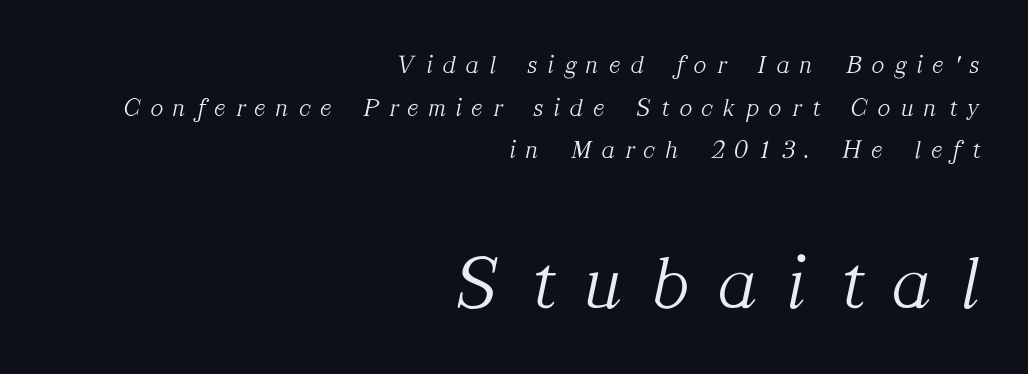
The whole block is typeset with a tilt. The letters advance in unequal steps, a hallmark of proportional type. A bare baseline throughout the passage. Nothing heavy about these letters — not bold at all. There is plenty of visible air inserted between adjacent glyphs.
